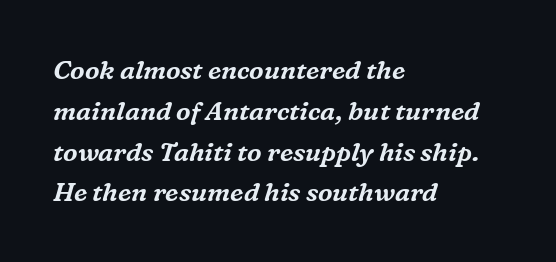
These lines are set flush left with a ragged right edge. The line texture is even and compact thanks to regular tracking. These lines sit exactly where default settings would place them. This is oblique type, the kind used for emphasis or titles. Each row of text sits above clean, open space.
